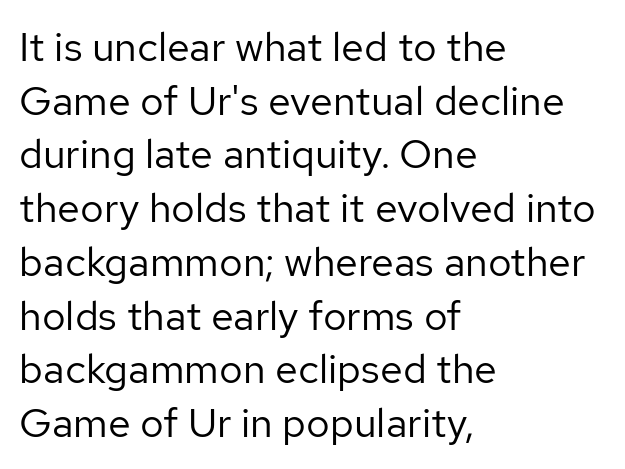
Notice how the stems are strictly vertical — no italics here. Successive baselines arrive at the customary interval. Descenders are the only things crossing below the line. If you drew a ruler down the left edge, every line would touch it.
